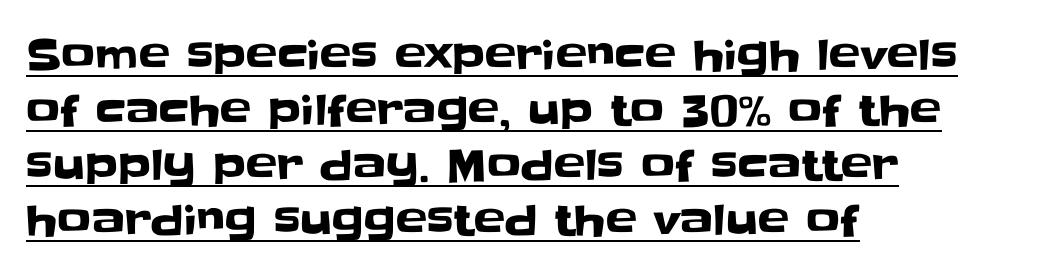
Q: Is the text italic (slanted)? A: No, it is upright.
Q: Is the typeface a serif or a sans-serif typeface? A: Sans-serif.
Q: Is the text underlined? A: Yes.
Q: How is the paragraph aligned? A: Left-aligned.
Q: Is the spacing between letters normal or unusually wide? A: Normal.
Q: Is the spacing between lines tight, normal or loose? A: Normal.
Q: Width (condensed, normal, or wide)? A: Normal.
Q: Stroke contrast? A: Low.
Q: x-height? A: Large.
Q: Monospaced? A: No.
